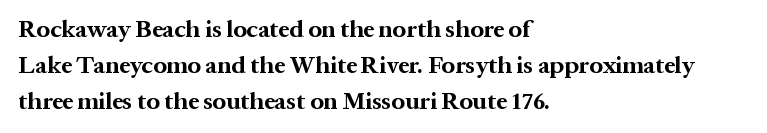
These lines are set flush left with a ragged right edge. Upright lettering throughout. Compared with typical body copy, the letter spacing here is the same. The line-height multiplier appears to be the usual default.
